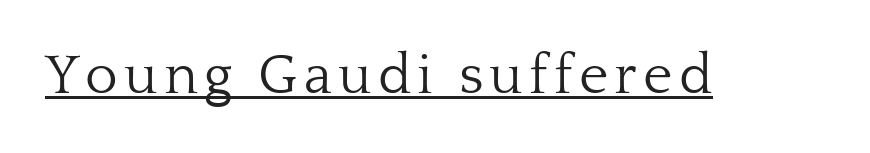
{"serif": "yes", "italic": "no", "bold": "no", "weight": "light", "width": "normal", "stroke_contrast": "low", "x_height": "medium", "monospaced": "no", "underline": "yes", "glyph_px": 56}
